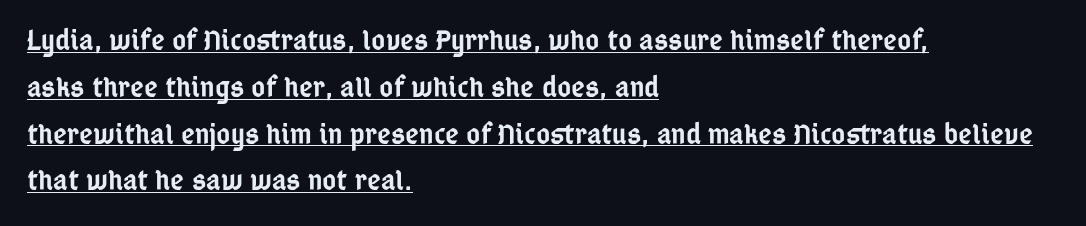
The image shows 30 px semibold, condensed sans-serif type, upright; set left-aligned, normal line spacing (1.56x), normal letter spacing, underlined; low stroke contrast and a medium x-height.
